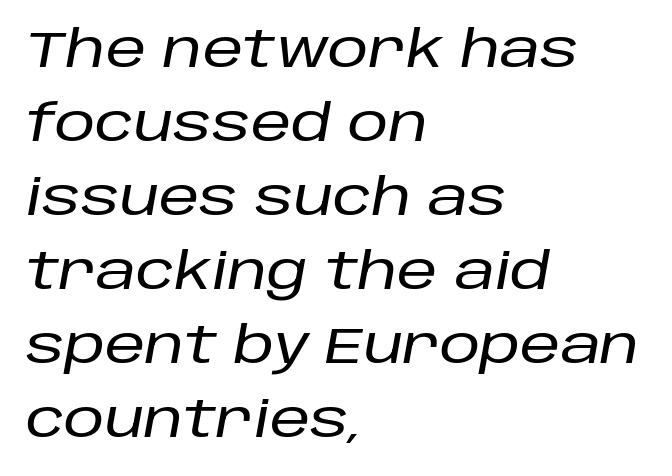
The image shows 51 px text type, italic (leaning right); set left-aligned, normal line spacing (1.45x), normal letter spacing, not underlined; low stroke contrast and a large x-height.
